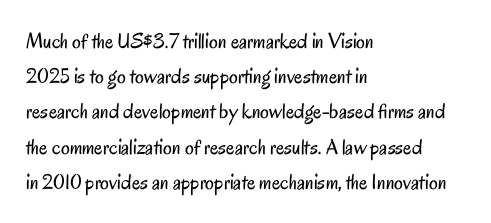
A quiet, ordinary-to-light weight characterises the typeface. Default kerning and tracking; the words read as compact shapes. These lines stack with their left ends in a neat column. The leading is moderate, giving the passage an even texture.
